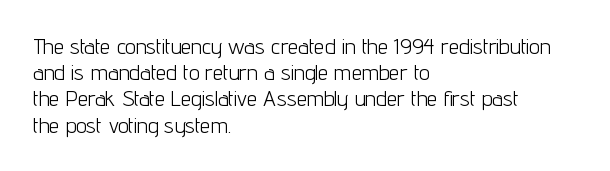
Does extra space separate the letters? No, they use regular spacing. Layout note: lines flush left. The area under the type is left untouched. This reads as an unemphasized weight, regular at the heaviest. This is roman type, the default non-slanted kind. Vertical spacing — default.
